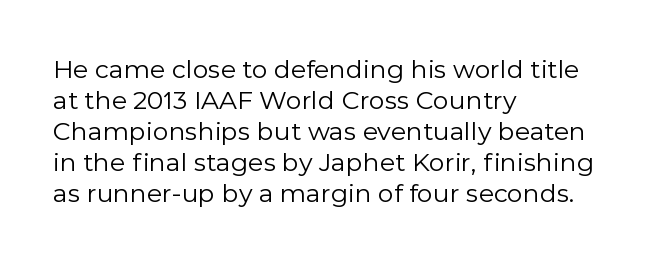
{"italic": "no", "bold": "no", "underline": "no", "align": "left", "line_spacing_ratio": 1.24, "letter_spacing": "normal", "letter_spacing_em": 0.0, "glyph_px": 25}
